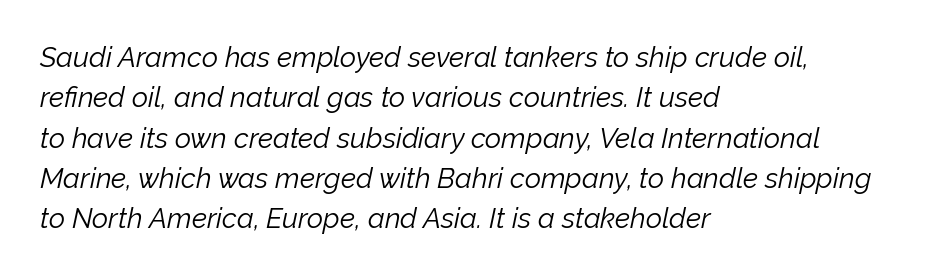
{"italic": "yes", "lean": "right", "slant_degrees": 12, "bold": "no", "weight": "light", "width": "normal", "stroke_contrast": "low", "x_height": "medium", "monospaced": "no", "underline": "no", "align": "left", "line_spacing": "normal", "line_spacing_ratio": 1.44, "letter_spacing": "normal", "letter_spacing_em": 0.0, "glyph_px": 28}
